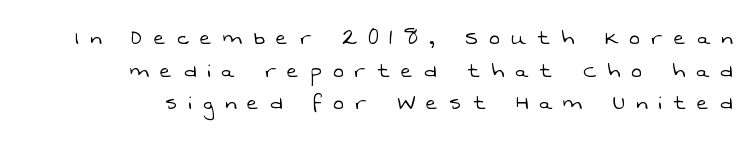
Q: Is the text bold? A: No.
Q: Is the text underlined? A: No.
Q: How is the paragraph aligned? A: Right-aligned.
Q: Is the spacing between letters normal or unusually wide? A: Unusually wide.
Q: Is the spacing between lines tight, normal or loose? A: Normal.
